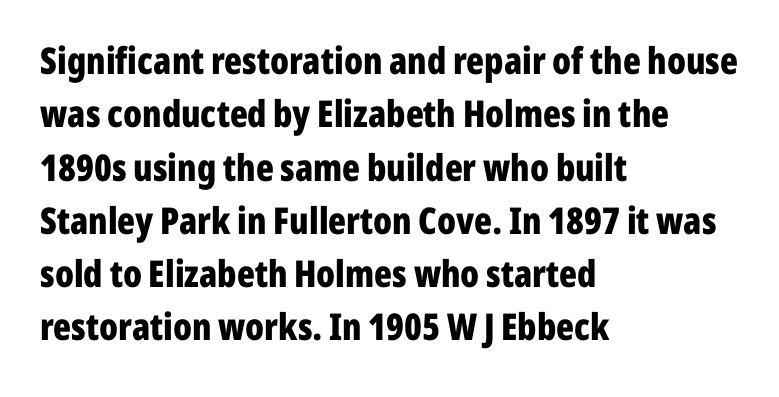
The image shows 37 px bold, condensed sans-serif type, upright; set left-aligned, normal line spacing (1.44x), normal letter spacing, not underlined; low stroke contrast and a medium x-height.
